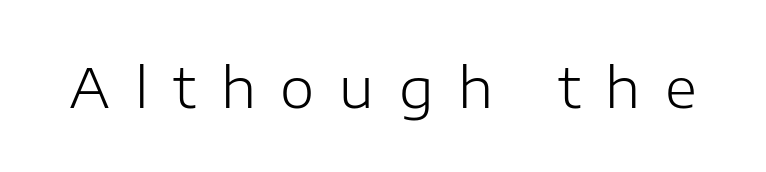
{"serif": "no", "italic": "no", "bold": "no", "weight": "light", "width": "normal", "stroke_contrast": "low", "x_height": "medium", "monospaced": "no", "underline": "no", "letter_spacing": "wide", "letter_spacing_em": 0.45, "glyph_px": 55}
